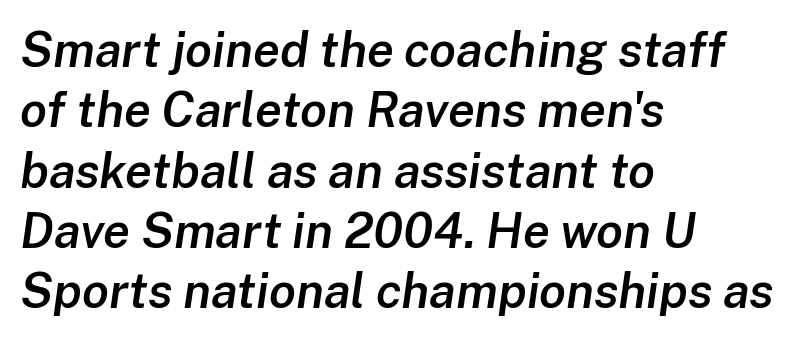
{"italic": "yes", "lean": "right", "slant_degrees": 8, "bold": "semi", "weight": "semibold", "width": "normal", "stroke_contrast": "low", "x_height": "medium", "monospaced": "no", "underline": "no", "align": "left", "line_spacing_ratio": 1.23, "letter_spacing": "normal", "letter_spacing_em": 0.0, "glyph_px": 49}
